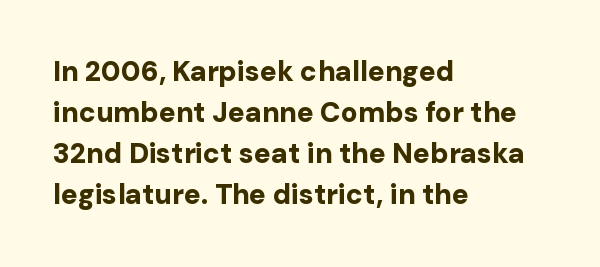
The image shows 28 px bold sans-serif type, upright; set left-aligned, normal line spacing (1.47x), normal letter spacing, not underlined; low stroke contrast and a medium x-height.
